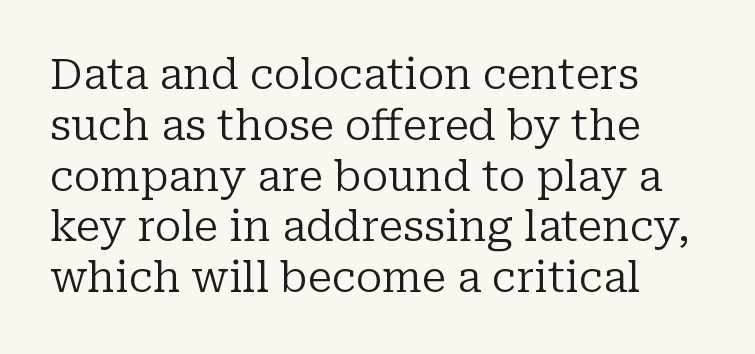
Notice how the passage keeps a crisp vertical edge on the left only. There is no visible air inserted between adjacent glyphs. Character widths vary here, with narrow letters taking less room than wide ones. The letters stand upright; this is a roman face. The strip under each line holds only bare page. Is this a heavy cut? Hardly; it is regular or lighter.
